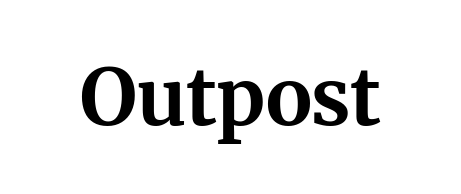
Q: Is the text bold? A: Yes.
Q: Is the text italic (slanted)? A: No, it is upright.
Q: Is the typeface a serif or a sans-serif typeface? A: Serif.
Q: Is the text underlined? A: No.
Q: Is the spacing between letters normal or unusually wide? A: Normal.
Q: Width (condensed, normal, or wide)? A: Normal.
Q: Stroke contrast? A: Medium.
Q: x-height? A: Medium.
Q: Monospaced? A: No.
